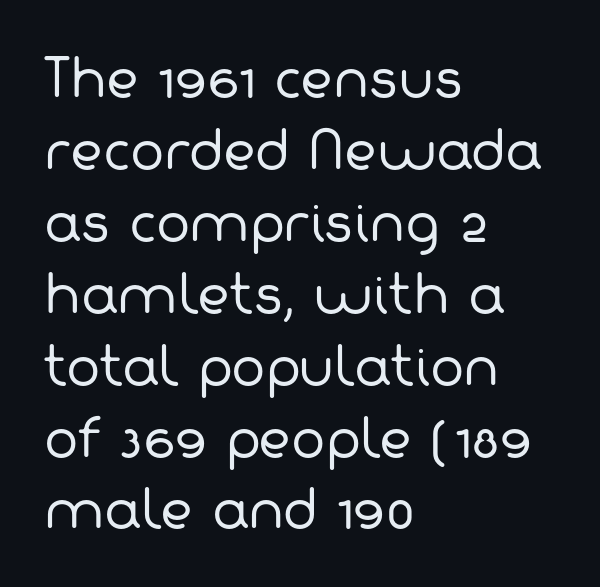
The image shows 51 px regular-weight sans-serif type; set left-aligned, normal line spacing (1.41x), normal letter spacing, not underlined; low stroke contrast and a medium x-height.
